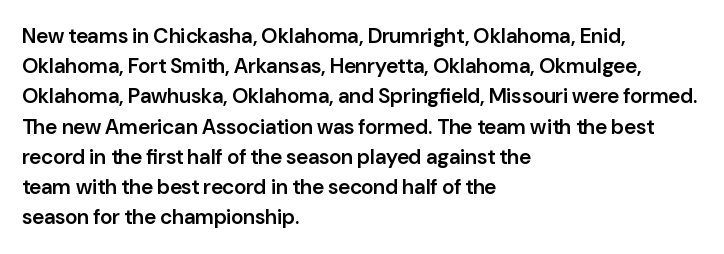
Q: Is the text bold? A: Semi-bold.
Q: Is the text italic (slanted)? A: No, it is upright.
Q: Is the text underlined? A: No.
Q: How is the paragraph aligned? A: Left-aligned.
Q: Is the spacing between letters normal or unusually wide? A: Normal.
Q: Is the spacing between lines tight, normal or loose? A: Normal.
